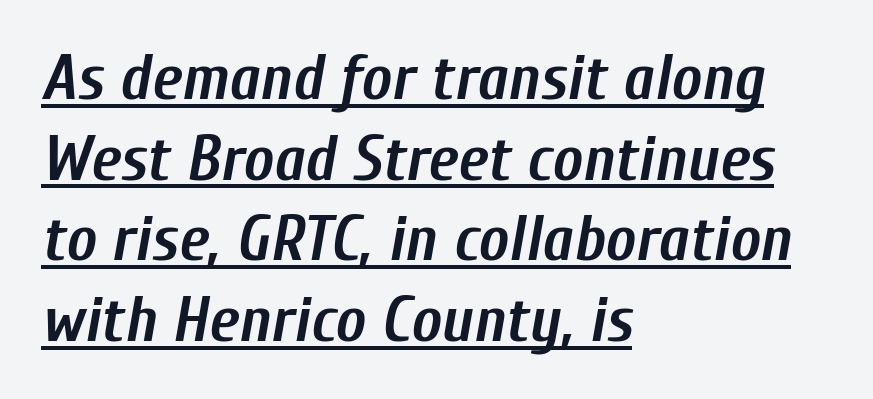
The image shows 64 px semibold, condensed type, italic (leaning right); set left-aligned, normal line spacing (1.26x), normal letter spacing, underlined; low stroke contrast and a medium x-height.
